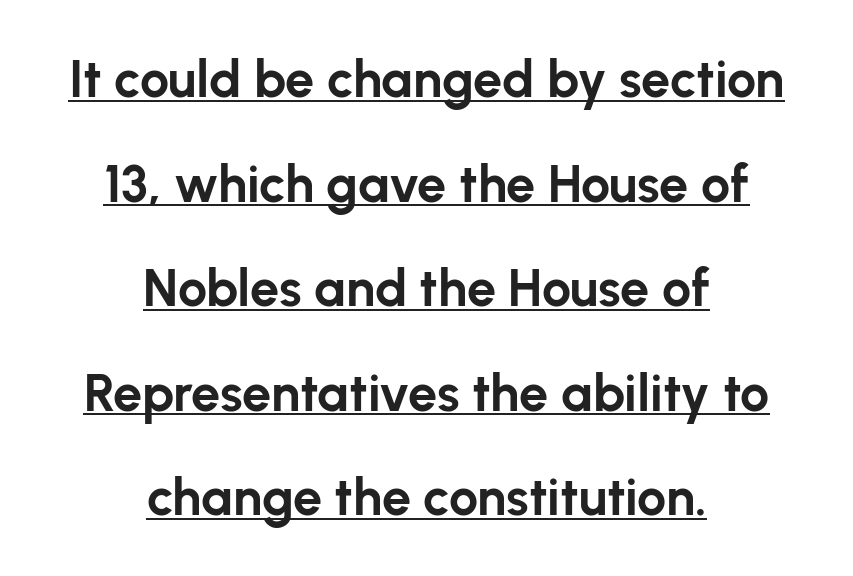
{"serif": "no", "italic": "no", "bold": "yes", "weight": "bold", "width": "normal", "stroke_contrast": "low", "x_height": "medium", "monospaced": "no", "underline": "yes", "align": "center", "line_spacing": "loose", "line_spacing_ratio": 2.01, "letter_spacing": "normal", "letter_spacing_em": 0.0, "glyph_px": 52}
